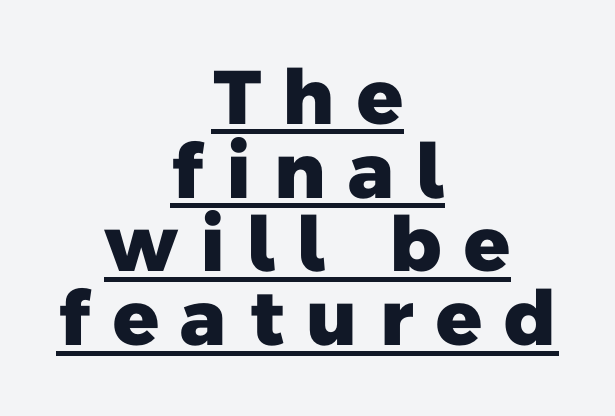
The image shows 76 px heavy sans-serif type; set centered, tight line spacing (0.97x), unusually wide letter spacing (+0.26 em), underlined; low stroke contrast and a medium x-height.
